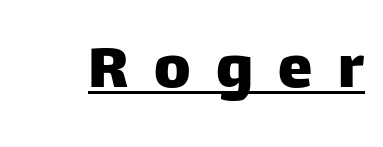
The letterforms stand isolated, each surrounded by extra space. Does the lettering tilt? It doesn't — this is upright. Spacing verdict: proportional, widths tailored to each character. Nothing sits at the stroke ends, so this counts as sans-serif.
